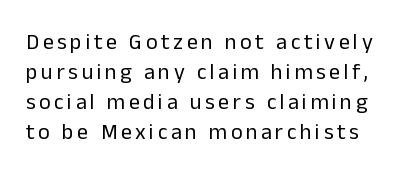
The image shows 22 px text type, upright; set normal line spacing (1.36x), not underlined.
